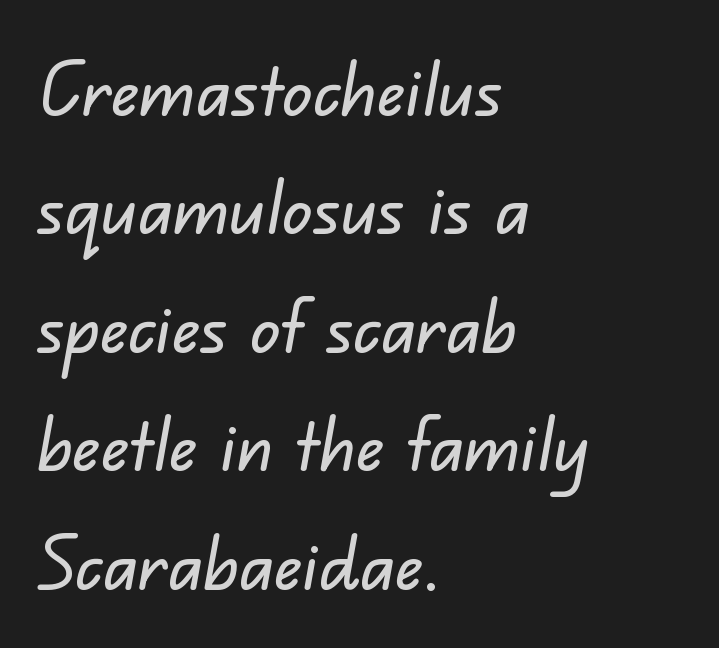
Q: Is the typeface a serif or a sans-serif typeface? A: Sans-serif.
Q: Is the text underlined? A: No.
Q: How is the paragraph aligned? A: Left-aligned.
Q: Is the spacing between letters normal or unusually wide? A: Normal.
Q: Is the spacing between lines tight, normal or loose? A: Normal.
Q: Width (condensed, normal, or wide)? A: Normal.
Q: Stroke contrast? A: Low.
Q: x-height? A: Small.
Q: Monospaced? A: No.
